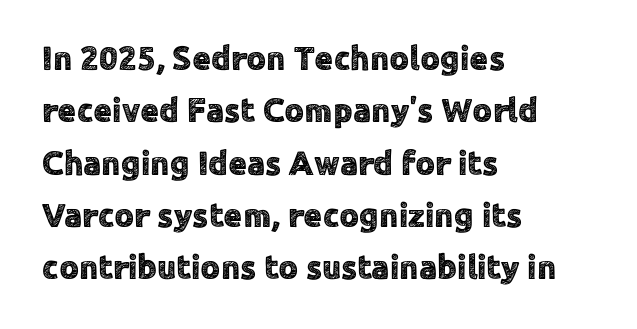
{"serif": "no", "italic": "no", "width": "normal", "x_height": "medium", "monospaced": "no", "underline": "no", "align": "left", "line_spacing": "normal", "line_spacing_ratio": 1.54, "letter_spacing": "normal", "letter_spacing_em": 0.0, "glyph_px": 34}
